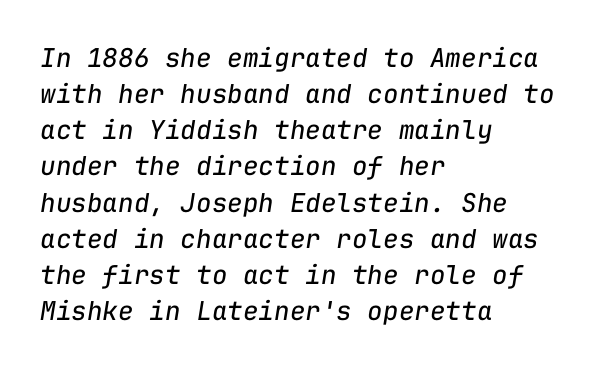
The image shows 26 px text type, italic (leaning right); set left-aligned, normal line spacing (1.39x), normal letter spacing, not underlined.
